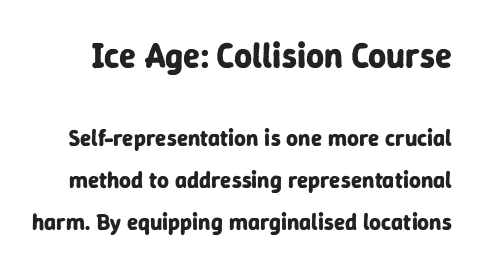
{"serif": "no", "italic": "no", "bold": "yes", "weight": "bold", "width": "normal", "stroke_contrast": "low", "x_height": "medium", "monospaced": "no", "underline": "no", "line_spacing_ratio": 1.81, "letter_spacing": "normal", "letter_spacing_em": 0.0, "larger_block": "first", "size_ratio": 1.52, "glyph_px": 35}
